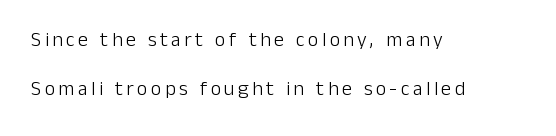
The type sits square on the baseline with zero lean. Decoration check: the copy has no underline. Loosely led — the rows are spread out. The rendering anchors every line to the left-hand side.
